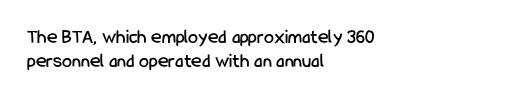
The image shows 20 px text type, upright; set left-aligned, line spacing 1.19x, normal letter spacing, not underlined.
